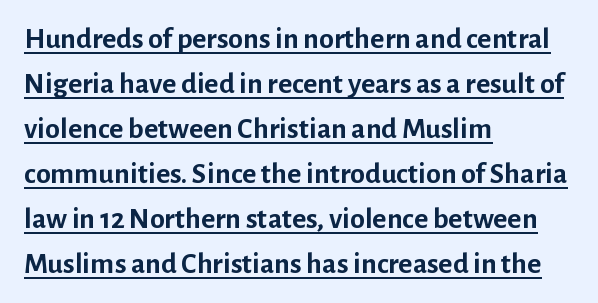
Emphasis is given by a line drawn under the lettering. The rendering uses a bold face; every stroke is thick and dark. The characters display no serif detailing; their extremities are plain. The rendering anchors every line to the left-hand side. This sample has the flowing, uneven cadence of proportional lettering. A typesetter would call this leading conventional body-copy spacing.
